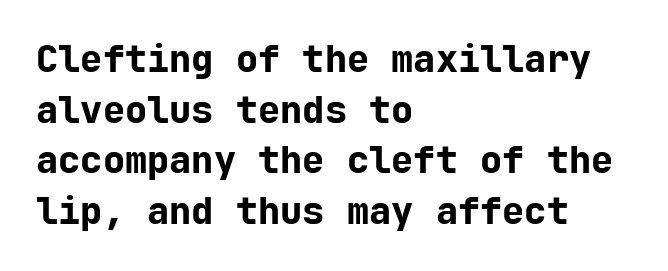
{"serif": "no", "italic": "no", "bold": "yes", "weight": "bold", "width": "normal", "stroke_contrast": "low", "x_height": "medium", "monospaced": "yes", "underline": "no", "align": "left", "line_spacing": "normal", "line_spacing_ratio": 1.37, "letter_spacing": "normal", "letter_spacing_em": 0.0, "glyph_px": 37}
